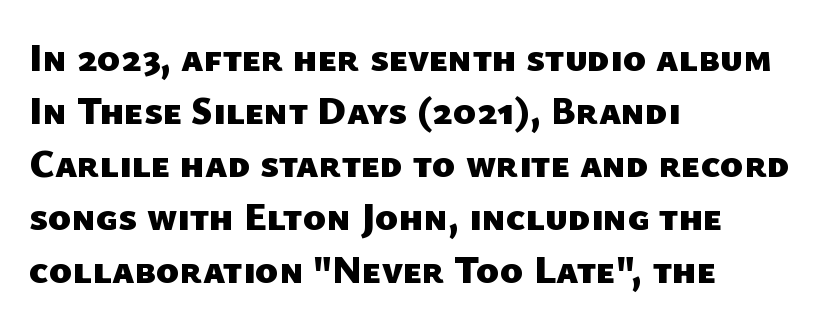
The image shows 39 px heavy sans-serif type; set left-aligned, normal line spacing (1.36x), normal letter spacing, not underlined; low stroke contrast and a medium x-height.
